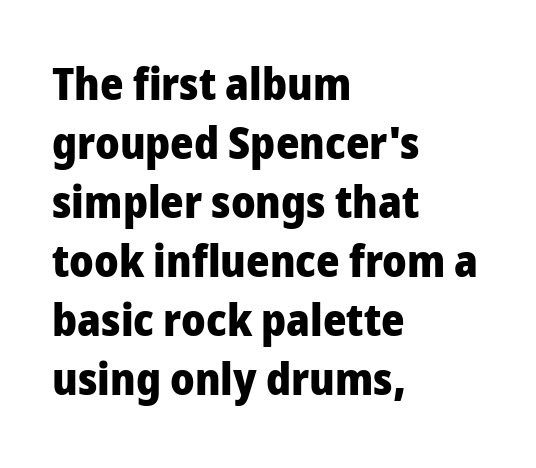
Horizontal alignment here is leftward, the default for most running prose. The passage shown is emphatically bold. This is sans-serif lettering, the kind often seen on screens and signage. Is this a fixed-width face? No — the glyphs have proportional, varying widths. How are the letters spaced? Ordinarily, with no added tracking.
